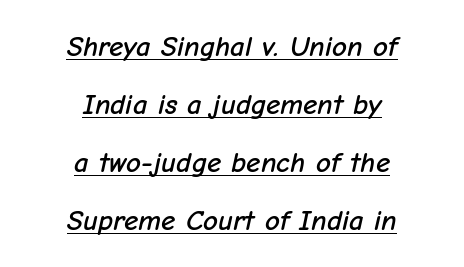
{"italic": "yes", "lean": "right", "slant_degrees": 12, "width": "normal", "stroke_contrast": "low", "x_height": "medium", "monospaced": "no", "underline": "yes", "align": "center", "line_spacing": "loose", "line_spacing_ratio": 2.0, "letter_spacing": "normal", "letter_spacing_em": 0.0, "glyph_px": 29}
